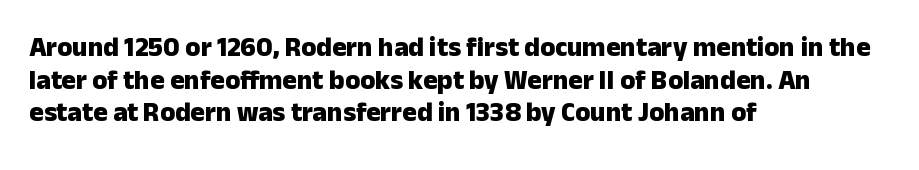
The glyphs are unaccompanied by any horizontal stroke below them. The passage shown is emphatically bold. The lettering holds an erect, upright posture throughout. Here the glyphs are tracked normally, forming tight word shapes.
